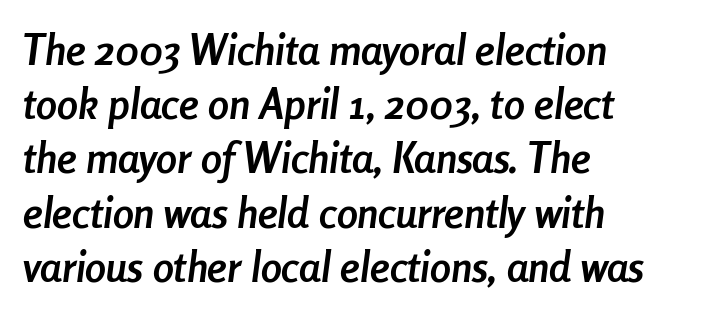
Q: Is the text bold? A: Yes.
Q: Is the text italic (slanted)? A: Yes, it leans right by about 8 degrees.
Q: Is the text underlined? A: No.
Q: How is the paragraph aligned? A: Left-aligned.
Q: Is the spacing between letters normal or unusually wide? A: Normal.
Q: Is the spacing between lines tight, normal or loose? A: Normal.
Q: Width (condensed, normal, or wide)? A: Condensed.
Q: Stroke contrast? A: Low.
Q: x-height? A: Medium.
Q: Monospaced? A: No.
